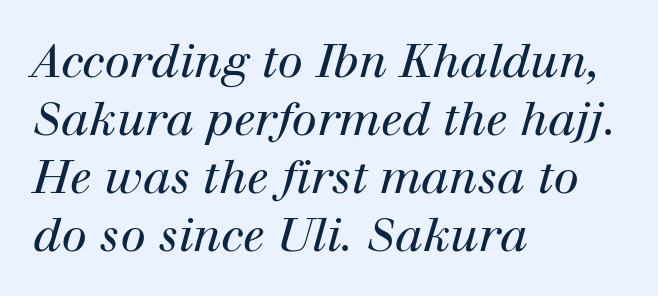
Q: Is the text bold? A: No.
Q: Is the text italic (slanted)? A: Yes, it leans right by about 12 degrees.
Q: Is the typeface a serif or a sans-serif typeface? A: Serif.
Q: Is the text underlined? A: No.
Q: How is the paragraph aligned? A: Left-aligned.
Q: Is the spacing between letters normal or unusually wide? A: Normal.
Q: Is the spacing between lines tight, normal or loose? A: Normal.
Q: Width (condensed, normal, or wide)? A: Normal.
Q: Stroke contrast? A: High.
Q: x-height? A: Medium.
Q: Monospaced? A: No.
